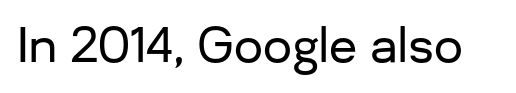
Q: Is the text italic (slanted)? A: No, it is upright.
Q: Is the typeface a serif or a sans-serif typeface? A: Sans-serif.
Q: Is the text underlined? A: No.
Q: Is the spacing between letters normal or unusually wide? A: Normal.
Q: Width (condensed, normal, or wide)? A: Normal.
Q: Stroke contrast? A: Low.
Q: x-height? A: Medium.
Q: Monospaced? A: No.
